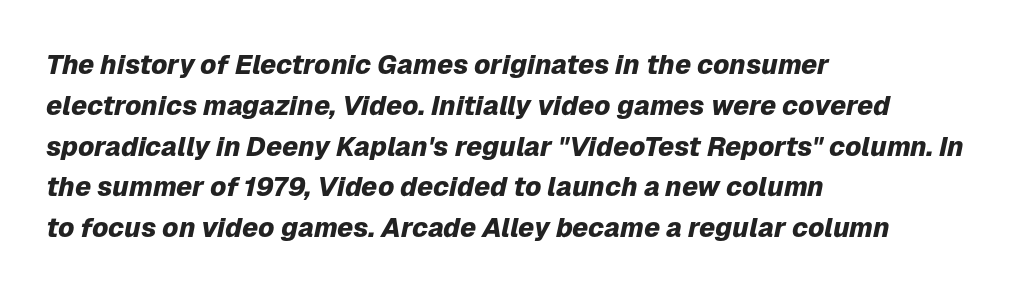
The image shows 27 px bold type, italic (leaning right); set left-aligned, normal line spacing (1.51x), normal letter spacing, not underlined.
